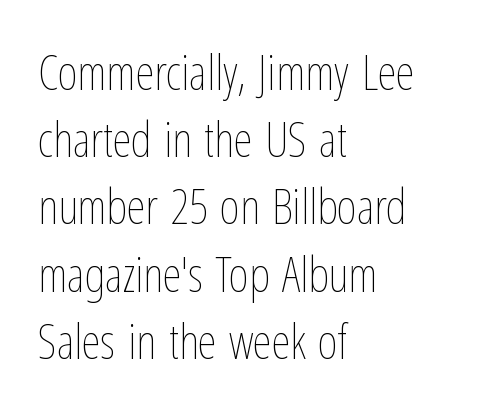
{"italic": "no", "bold": "no", "weight": "thin", "width": "condensed", "stroke_contrast": "low", "x_height": "medium", "monospaced": "no", "underline": "no", "align": "left", "line_spacing": "normal", "line_spacing_ratio": 1.4, "letter_spacing": "normal", "letter_spacing_em": 0.0, "glyph_px": 48}
